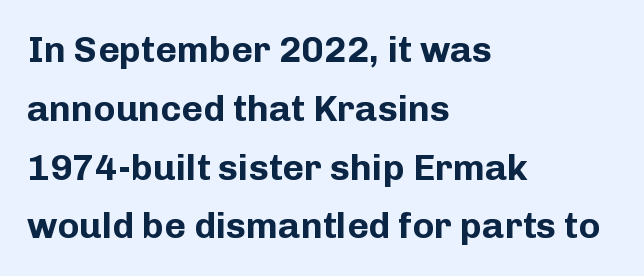
Q: Is the text bold? A: Yes.
Q: Is the text italic (slanted)? A: No, it is upright.
Q: Is the typeface a serif or a sans-serif typeface? A: Sans-serif.
Q: Is the text underlined? A: No.
Q: How is the paragraph aligned? A: Left-aligned.
Q: Is the spacing between letters normal or unusually wide? A: Normal.
Q: Is the spacing between lines tight, normal or loose? A: Normal.
Q: Width (condensed, normal, or wide)? A: Normal.
Q: Stroke contrast? A: Low.
Q: x-height? A: Medium.
Q: Monospaced? A: No.
